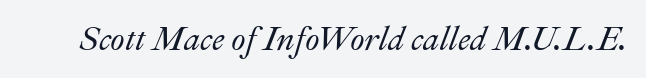
Q: Is the text italic (slanted)? A: Yes, it leans right by about 22 degrees.
Q: Is the text underlined? A: No.
Q: Is the spacing between letters normal or unusually wide? A: Normal.
Q: Width (condensed, normal, or wide)? A: Normal.
Q: Stroke contrast? A: Medium.
Q: x-height? A: Small.
Q: Monospaced? A: No.
